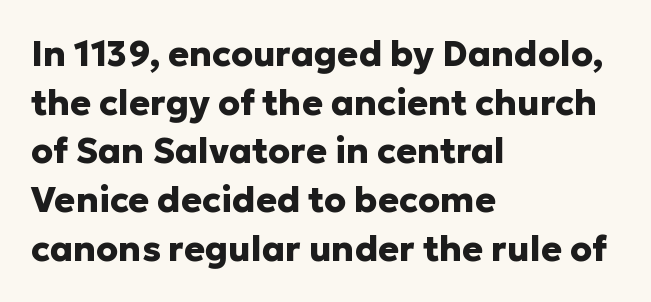
{"serif": "no", "italic": "no", "bold": "yes", "weight": "heavy", "width": "normal", "stroke_contrast": "low", "x_height": "medium", "monospaced": "no", "underline": "no", "align": "left", "line_spacing": "normal", "line_spacing_ratio": 1.39, "letter_spacing": "normal", "letter_spacing_em": 0.0, "glyph_px": 35}
